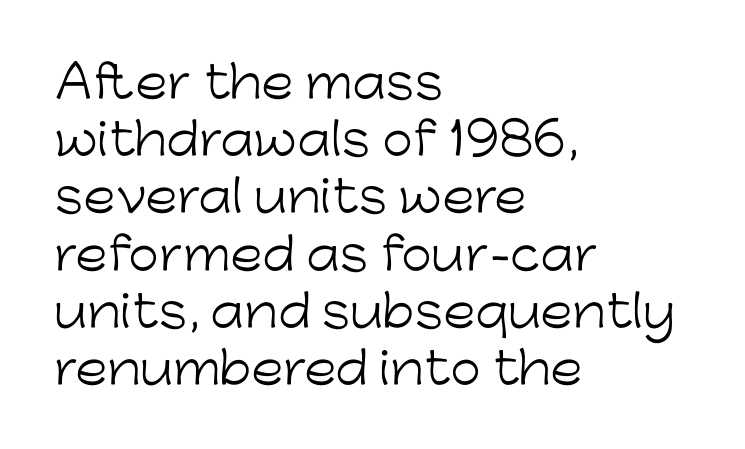
Heaviness? Minimal to ordinary, like unemphasized prose. The letters stand upright; this is a roman face. Line spacing here is normal. There is no visible air inserted between adjacent glyphs. Visually the block forms a straight wall on the left and a jagged coastline on the right. Varying glyph widths throughout — classic text-font behaviour.
